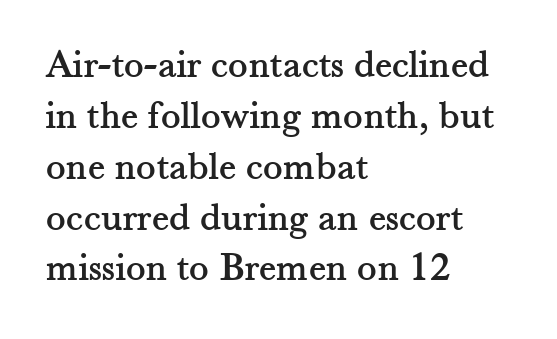
{"serif": "yes", "italic": "no", "width": "normal", "stroke_contrast": "medium", "x_height": "small", "monospaced": "no", "underline": "no", "align": "left", "line_spacing_ratio": 1.24, "letter_spacing": "normal", "letter_spacing_em": 0.0, "glyph_px": 41}
